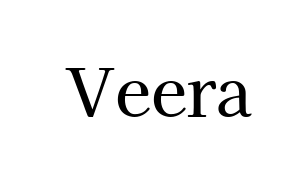
Q: Is the text italic (slanted)? A: No, it is upright.
Q: Is the typeface a serif or a sans-serif typeface? A: Serif.
Q: Is the text underlined? A: No.
Q: Is the spacing between letters normal or unusually wide? A: Normal.
Q: Width (condensed, normal, or wide)? A: Normal.
Q: Stroke contrast? A: High.
Q: x-height? A: Medium.
Q: Monospaced? A: No.
